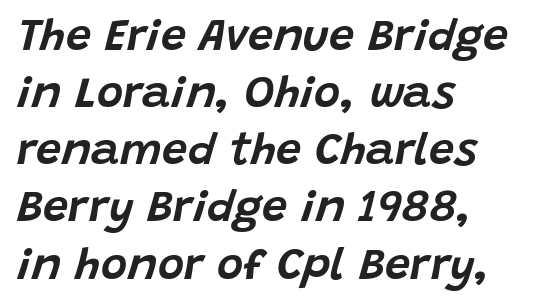
Underlining? Definitely not there. A classic flush-left, rag-right setting is used for this passage. Each new line begins a customary step beneath the previous one. Every character sits at an angle, as italics do. The passage shown has conventional tracking throughout.
